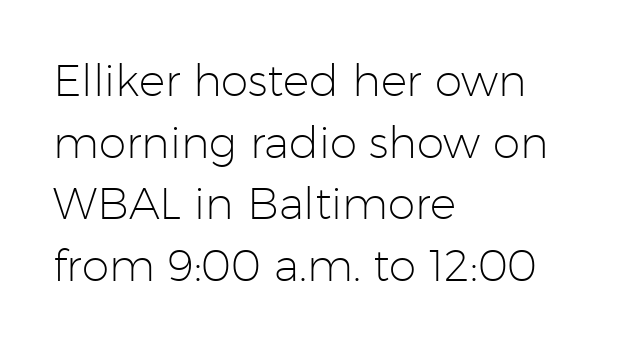
Q: Is the text bold? A: No.
Q: Is the text italic (slanted)? A: No, it is upright.
Q: Is the typeface a serif or a sans-serif typeface? A: Sans-serif.
Q: Is the text underlined? A: No.
Q: How is the paragraph aligned? A: Left-aligned.
Q: Is the spacing between letters normal or unusually wide? A: Normal.
Q: Is the spacing between lines tight, normal or loose? A: Normal.
Q: Width (condensed, normal, or wide)? A: Normal.
Q: Stroke contrast? A: Low.
Q: x-height? A: Medium.
Q: Monospaced? A: No.
